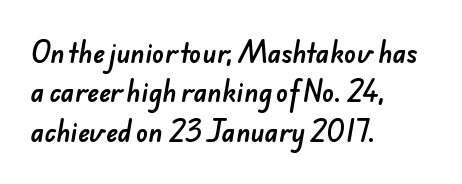
Check the space under the baseline: it is left empty. Line starts are locked; line ends wander. The lines sit at an ordinary, default distance from one another. Standard letterfit; no display-style spreading of the glyphs.
